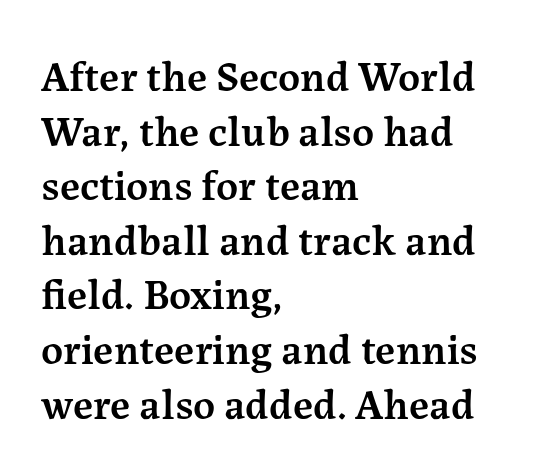
Q: Is the text bold? A: Semi-bold.
Q: Is the text italic (slanted)? A: No, it is upright.
Q: Is the typeface a serif or a sans-serif typeface? A: Serif.
Q: Is the text underlined? A: No.
Q: How is the paragraph aligned? A: Left-aligned.
Q: Is the spacing between letters normal or unusually wide? A: Normal.
Q: Is the spacing between lines tight, normal or loose? A: Normal.
Q: Width (condensed, normal, or wide)? A: Normal.
Q: Stroke contrast? A: Medium.
Q: x-height? A: Medium.
Q: Monospaced? A: No.
